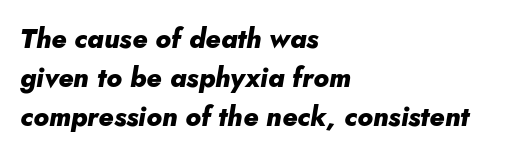
Glance below the letters and you will spot only blank space. The rendering anchors every line to the left-hand side. These words are printed bold, with thick strokes throughout. Words appear dense and cohesive because spacing is normal. The passage shown leans; its letterforms are oblique.
